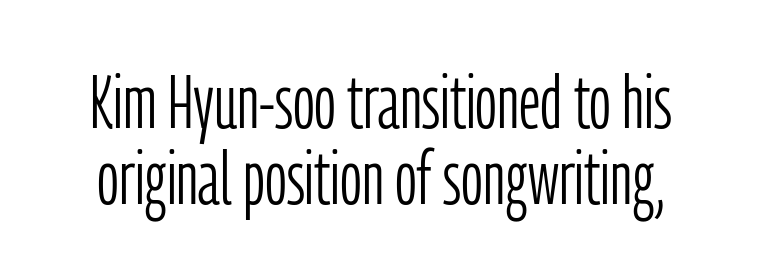
{"serif": "no", "italic": "no", "bold": "no", "weight": "light", "width": "condensed", "stroke_contrast": "low", "x_height": "medium", "monospaced": "no", "underline": "no", "line_spacing": "tight", "line_spacing_ratio": 1.0, "letter_spacing": "normal", "letter_spacing_em": 0.0, "glyph_px": 76}
